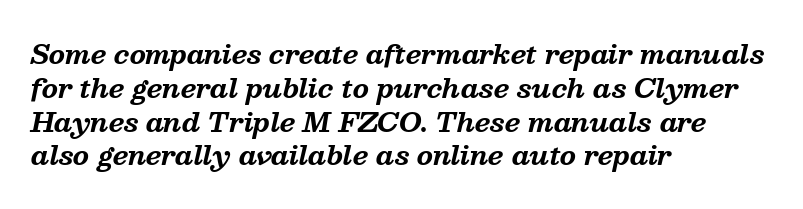
The face used here has the dense, thick strokes of a bold. Line starts are locked; line ends wander. These lines keep a tight, regular rhythm from letter to letter. The string is rendered with underlining switched off.
